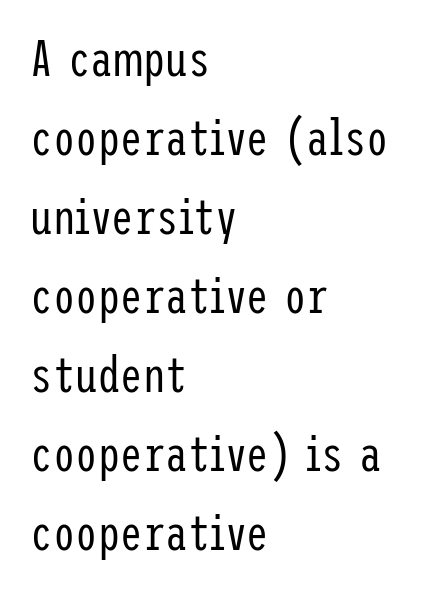
The text block is weighted toward the left margin, trailing off unevenly rightward. A typesetter would mark this as roman, not italic. Stroke terminals: plain, sans-serif. Honestly, there is no underline to notice here at all. No letter is thick-stroked: the sample isn't bold. A typesetter would call this zero additional tracking.
